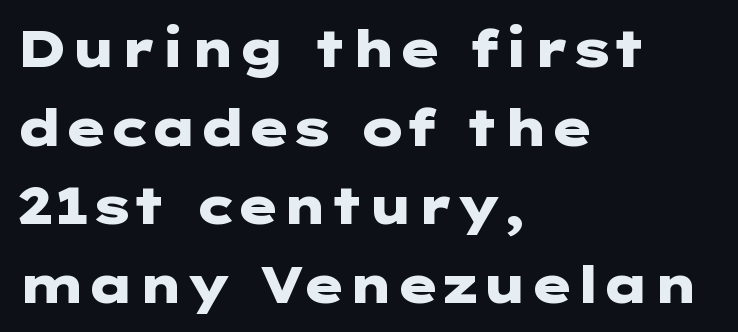
{"serif": "no", "italic": "no", "bold": "yes", "weight": "heavy", "width": "wide", "stroke_contrast": "low", "x_height": "medium", "underline": "no", "align": "left", "line_spacing": "normal", "line_spacing_ratio": 1.54, "letter_spacing": "normal", "letter_spacing_em": 0.0, "glyph_px": 51}
